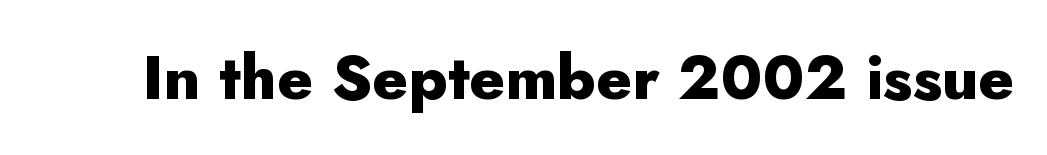
Q: Is the text bold? A: Yes.
Q: Is the text italic (slanted)? A: No, it is upright.
Q: Is the typeface a serif or a sans-serif typeface? A: Sans-serif.
Q: Is the text underlined? A: No.
Q: Is the spacing between letters normal or unusually wide? A: Normal.
Q: Width (condensed, normal, or wide)? A: Normal.
Q: Stroke contrast? A: Low.
Q: x-height? A: Small.
Q: Monospaced? A: No.
